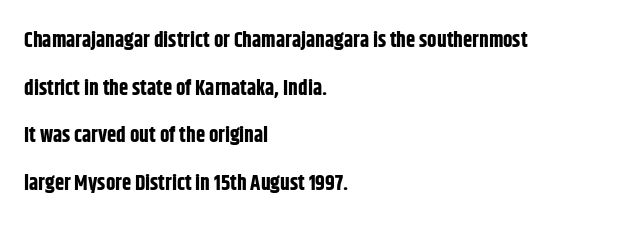
Q: Is the text bold? A: Yes.
Q: Is the text italic (slanted)? A: No, it is upright.
Q: Is the text underlined? A: No.
Q: How is the paragraph aligned? A: Left-aligned.
Q: Is the spacing between letters normal or unusually wide? A: Normal.
Q: Is the spacing between lines tight, normal or loose? A: Loose.
